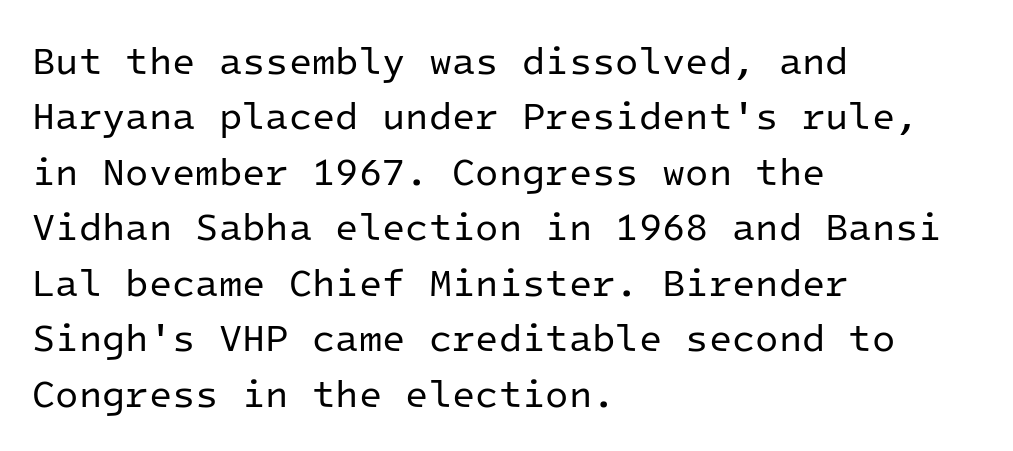
The image shows 38 px regular-weight sans-serif type, upright, monospaced; set left-aligned, normal line spacing (1.46x), normal letter spacing, not underlined; low stroke contrast and a medium x-height.
